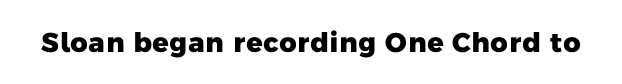
Q: Is the text bold? A: Yes.
Q: Is the text underlined? A: No.
Q: Is the spacing between letters normal or unusually wide? A: Normal.
